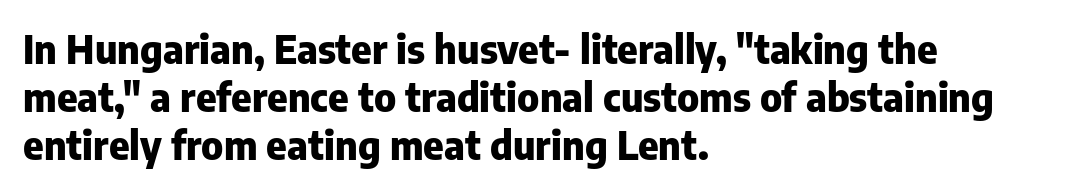
The designer went with a sans here, leaving each stem footless. Posture: vertical. A typesetter would call this proportional, since set widths differ per character. Anything drawn beneath the words? Only blank space.
